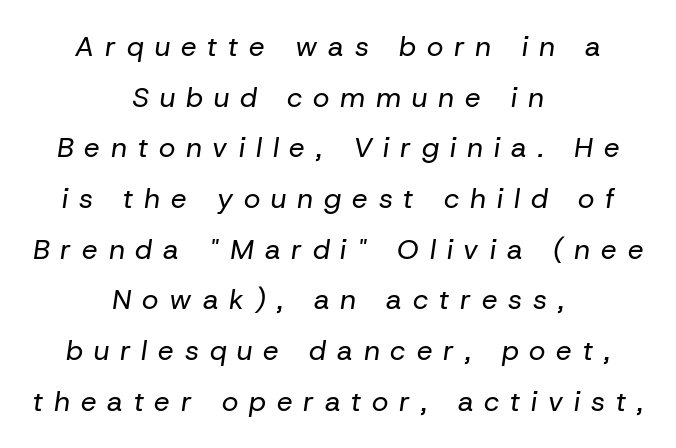
{"italic": "yes", "lean": "right", "slant_degrees": 8, "bold": "no", "weight": "regular", "width": "normal", "stroke_contrast": "low", "x_height": "medium", "monospaced": "no", "underline": "no", "align": "center", "line_spacing_ratio": 1.81, "letter_spacing": "wide", "letter_spacing_em": 0.39, "glyph_px": 28}
